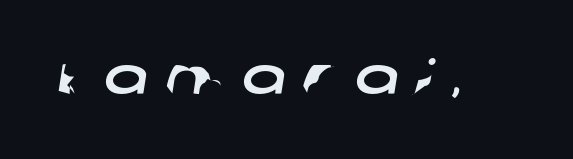
The image shows 52 px wide sans-serif type; set unusually wide letter spacing (+0.32 em), not underlined; low stroke contrast and a large x-height.
